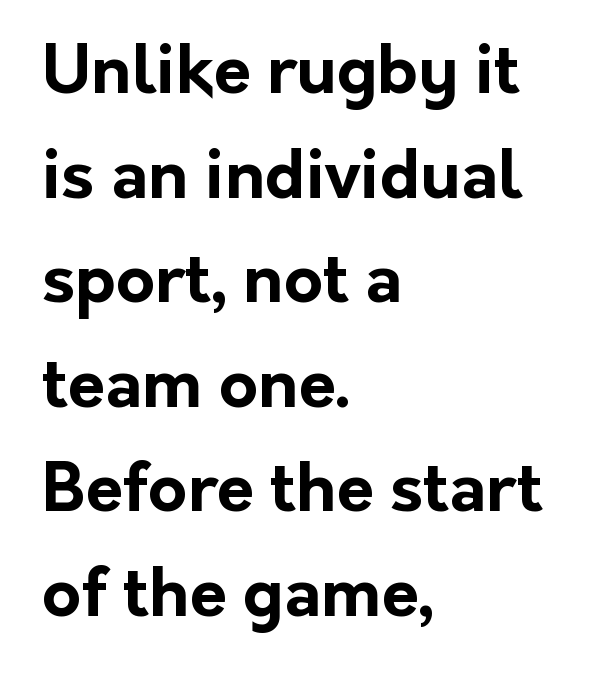
Successive baselines arrive at the customary interval. Words appear dense and cohesive because spacing is normal. Casual observation: everything's shoved over to the left. The baseline area is clear. A typesetter would call this proportional, since set widths differ per character. When letters stand straight like this, we call the style roman or upright.
